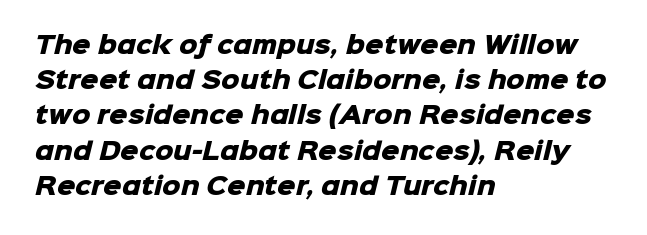
{"bold": "yes", "underline": "no", "align": "left", "line_spacing": "normal", "line_spacing_ratio": 1.53, "letter_spacing": "normal", "letter_spacing_em": 0.0, "glyph_px": 23}
